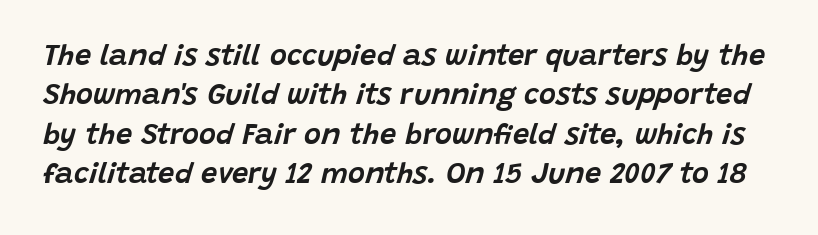
Honestly, there is no underline to notice here at all. You could call the tracking neutral — neither tight nor loose. You can tell it's italic because the verticals aren't actually vertical. The rendering uses natural spacing where letterforms have individual widths. One glance says typical: line gaps are just what's usual.
